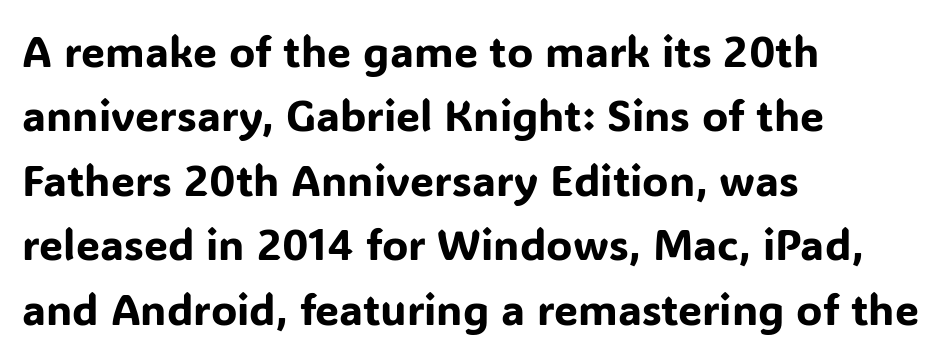
Q: Is the text italic (slanted)? A: No, it is upright.
Q: Is the typeface a serif or a sans-serif typeface? A: Sans-serif.
Q: Is the text underlined? A: No.
Q: How is the paragraph aligned? A: Left-aligned.
Q: Is the spacing between letters normal or unusually wide? A: Normal.
Q: Is the spacing between lines tight, normal or loose? A: Normal.
Q: Width (condensed, normal, or wide)? A: Normal.
Q: Stroke contrast? A: Low.
Q: x-height? A: Medium.
Q: Monospaced? A: No.
